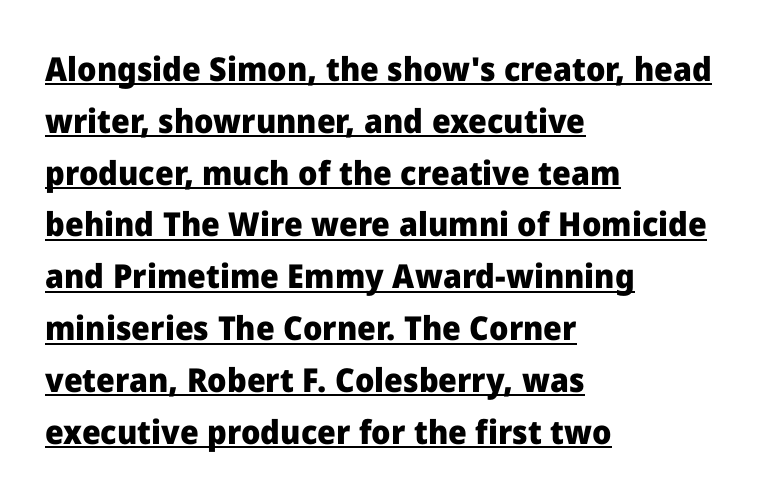
The font is running at its bold setting. I'd call this a sans setting — the letters go barefoot. The axis of the letterforms is exactly vertical. Reading down the block, your eye returns to a fixed left position each line. Vertically, the passage feels balanced, rows spaced as you'd expect. Here the designer chose a conventional face with non-uniform glyph widths.
